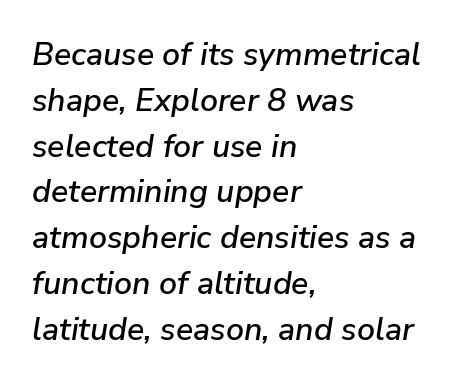
{"italic": "yes", "lean": "right", "slant_degrees": 9, "width": "normal", "stroke_contrast": "low", "x_height": "medium", "monospaced": "no", "underline": "no", "align": "left", "line_spacing": "normal", "line_spacing_ratio": 1.43, "letter_spacing": "normal", "letter_spacing_em": 0.0, "glyph_px": 32}
